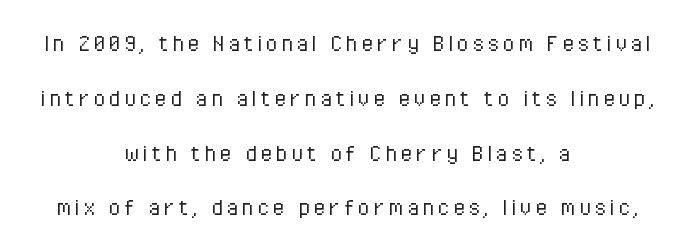
Just letters on the line, the space beneath them empty. Ascenders rise straight up at ninety degrees. The weight tops out at a normal text grade. This sample is center-justified, so both line endings float freely. How would I describe the line gaps? Wide and relaxed.
